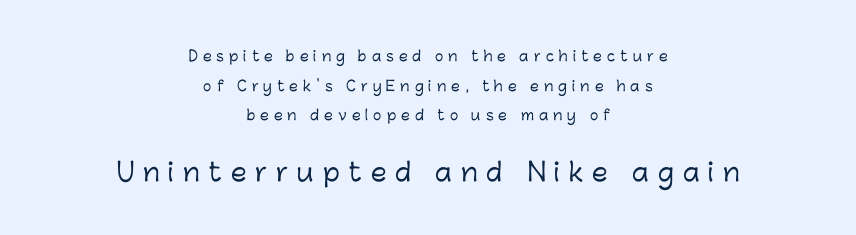
{"italic": "no", "underline": "no", "align": "center", "line_spacing": "loose", "line_spacing_ratio": 2.11, "letter_spacing": "wide", "letter_spacing_em": 0.36, "larger_block": "second", "size_ratio": 1.79, "glyph_px": 25}
